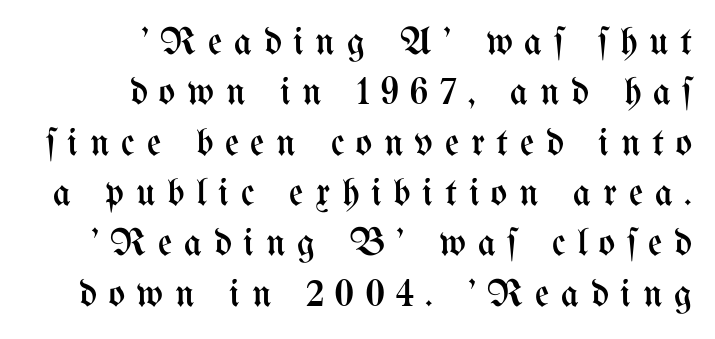
The paragraph shown leans on its right margin. Does the lettering tilt? It doesn't — this is upright. Any mark beneath the type? The region is blank. Summary of vertical rhythm: regular, with standard interline spacing. On a weight scale, this lands at 450 or below. You could only call the tracking loose — the letters float apart.
